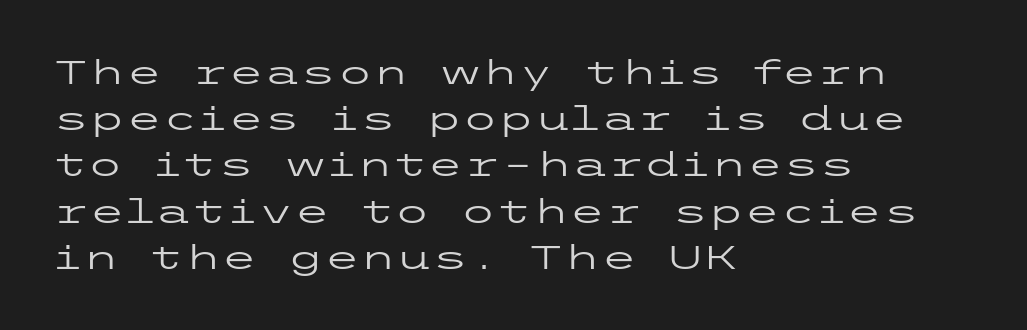
{"serif": "no", "italic": "no", "bold": "no", "weight": "regular", "width": "wide", "stroke_contrast": "low", "x_height": "medium", "underline": "no", "align": "left", "line_spacing": "normal", "line_spacing_ratio": 1.4, "letter_spacing": "normal", "letter_spacing_em": 0.0, "glyph_px": 33}
